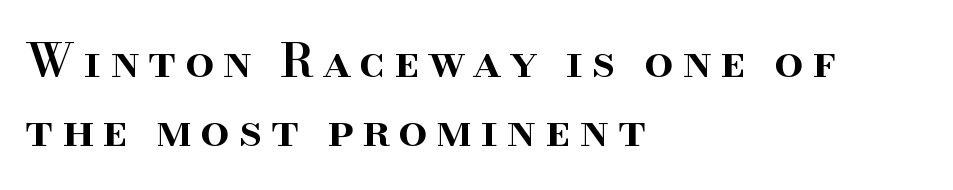
{"serif": "yes", "italic": "no", "bold": "semi", "weight": "semibold", "width": "normal", "stroke_contrast": "high", "x_height": "small", "monospaced": "no", "underline": "no", "align": "left", "line_spacing": "normal", "line_spacing_ratio": 1.5, "glyph_px": 46}
